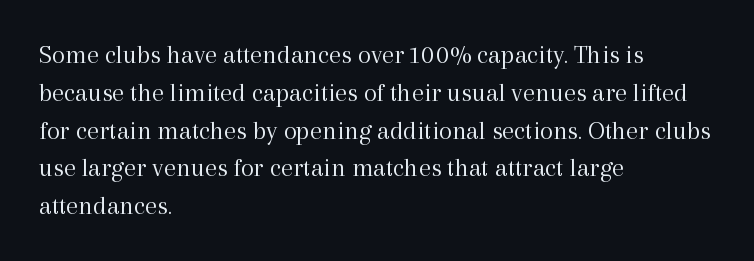
{"italic": "no", "bold": "no", "underline": "no", "align": "left", "line_spacing": "normal", "line_spacing_ratio": 1.4, "letter_spacing": "normal", "letter_spacing_em": 0.0, "glyph_px": 27}
